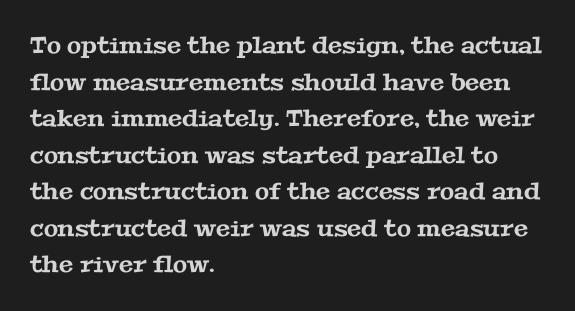
The image shows 23 px text type; set left-aligned, normal line spacing (1.59x), normal letter spacing, not underlined.
